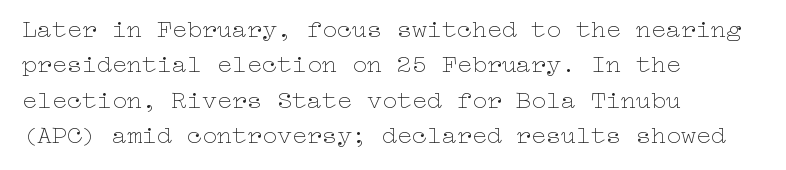
{"italic": "no", "bold": "no", "underline": "no", "align": "left", "line_spacing": "normal", "line_spacing_ratio": 1.42, "letter_spacing": "normal", "letter_spacing_em": 0.0, "glyph_px": 25}
